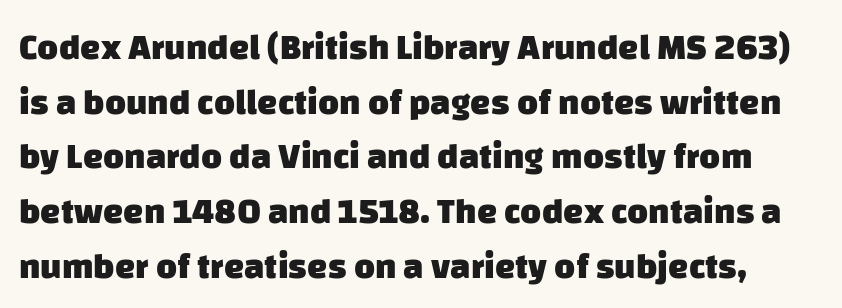
Q: Is the text bold? A: Yes.
Q: Is the typeface a serif or a sans-serif typeface? A: Sans-serif.
Q: Is the text underlined? A: No.
Q: Is the spacing between letters normal or unusually wide? A: Normal.
Q: Is the spacing between lines tight, normal or loose? A: Normal.
Q: Width (condensed, normal, or wide)? A: Normal.
Q: Stroke contrast? A: Low.
Q: x-height? A: Large.
Q: Monospaced? A: No.
